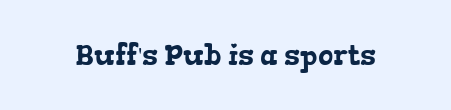
Q: Is the typeface a serif or a sans-serif typeface? A: Serif.
Q: Is the text underlined? A: No.
Q: Is the spacing between letters normal or unusually wide? A: Normal.
Q: Width (condensed, normal, or wide)? A: Wide.
Q: Stroke contrast? A: Low.
Q: x-height? A: Medium.
Q: Monospaced? A: No.
